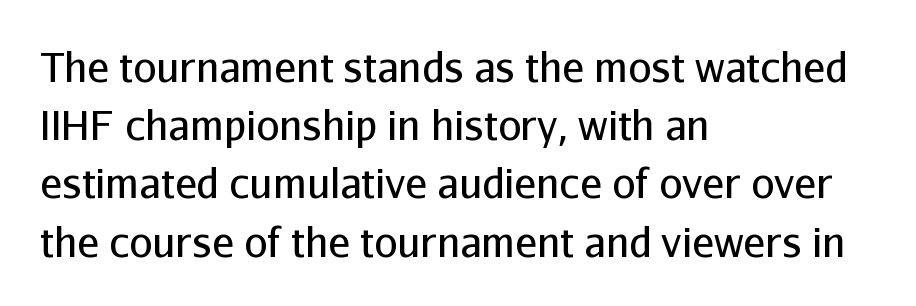
These lines are set flush left with a ragged right edge. The letters carry no serifs — their stems end cleanly without finishing strokes. Honestly, the row spacing looks completely unremarkable. Between one letter and the next there's only the usual sliver of space. Rendered with straight, roman letterforms. Varying glyph widths throughout — classic text-font behaviour.
